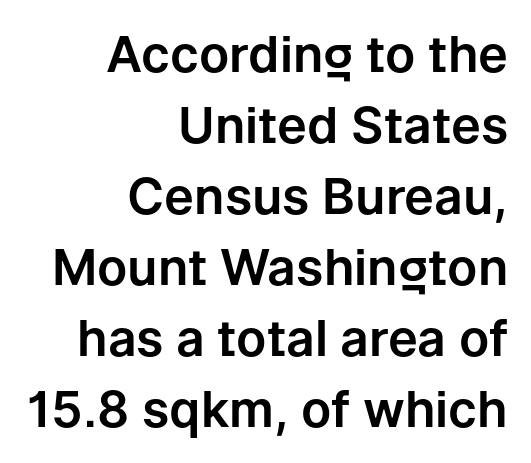
The image shows 50 px sans-serif type, upright; set right-aligned, normal line spacing (1.42x), normal letter spacing, not underlined; low stroke contrast and a medium x-height.
